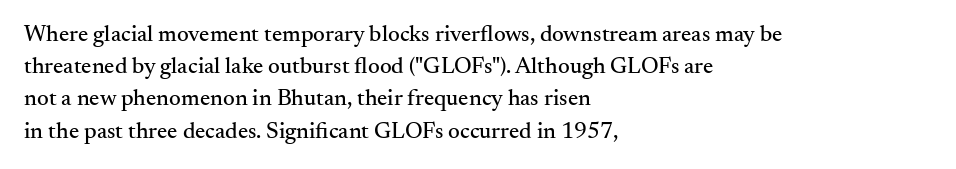
{"italic": "no", "underline": "no", "align": "left", "line_spacing": "normal", "line_spacing_ratio": 1.4, "letter_spacing": "normal", "letter_spacing_em": 0.0, "glyph_px": 23}
